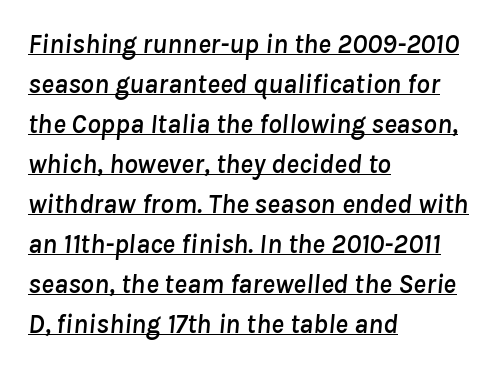
{"italic": "yes", "lean": "right", "slant_degrees": 8, "underline": "yes", "align": "left", "line_spacing": "normal", "line_spacing_ratio": 1.48, "letter_spacing": "normal", "letter_spacing_em": 0.0, "glyph_px": 27}
